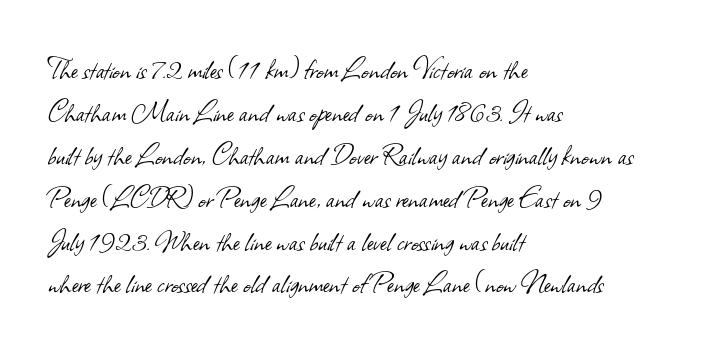
Q: Is the text bold? A: No.
Q: Is the typeface a serif or a sans-serif typeface? A: Sans-serif.
Q: Is the text underlined? A: No.
Q: How is the paragraph aligned? A: Left-aligned.
Q: Is the spacing between letters normal or unusually wide? A: Normal.
Q: Is the spacing between lines tight, normal or loose? A: Normal.
Q: Width (condensed, normal, or wide)? A: Normal.
Q: Stroke contrast? A: Low.
Q: x-height? A: Small.
Q: Monospaced? A: No.
